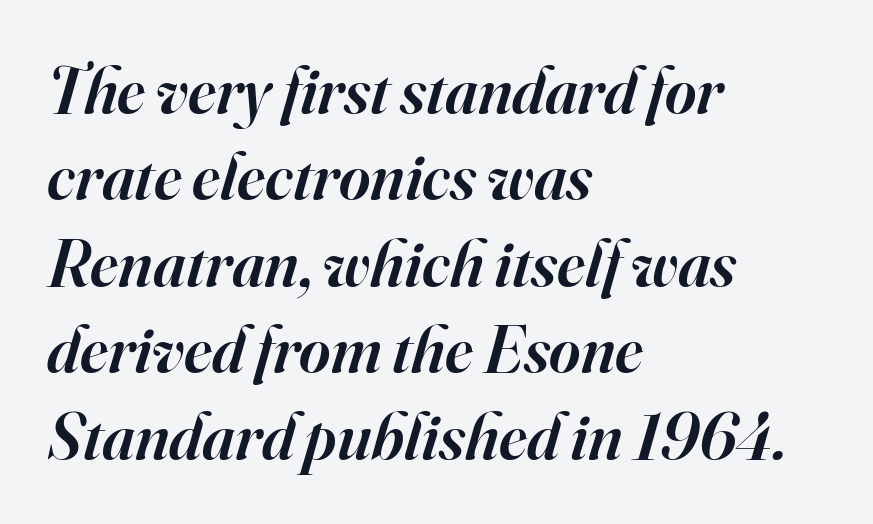
These lines are set flush left with a ragged right edge. Caption: standard tracking, unaltered. The typography opts for an oblique posture over an upright one. Looks like regular typesetting: each glyph gets only the width it needs.
